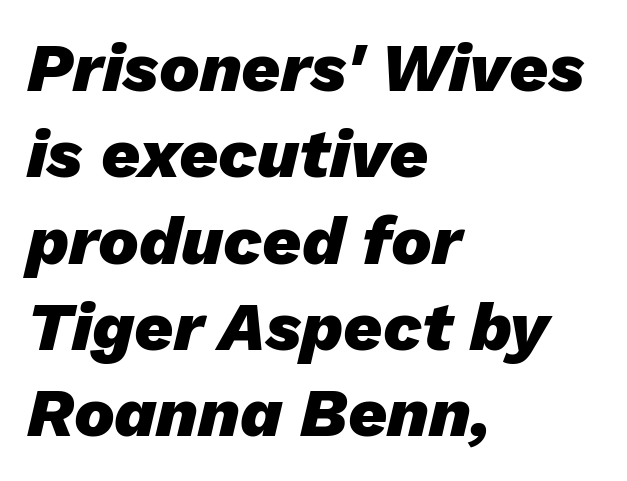
{"italic": "yes", "lean": "right", "slant_degrees": 13, "bold": "yes", "weight": "heavy", "width": "normal", "stroke_contrast": "low", "x_height": "medium", "monospaced": "no", "underline": "no", "align": "left", "line_spacing": "normal", "line_spacing_ratio": 1.27, "letter_spacing": "normal", "letter_spacing_em": 0.0, "glyph_px": 68}
